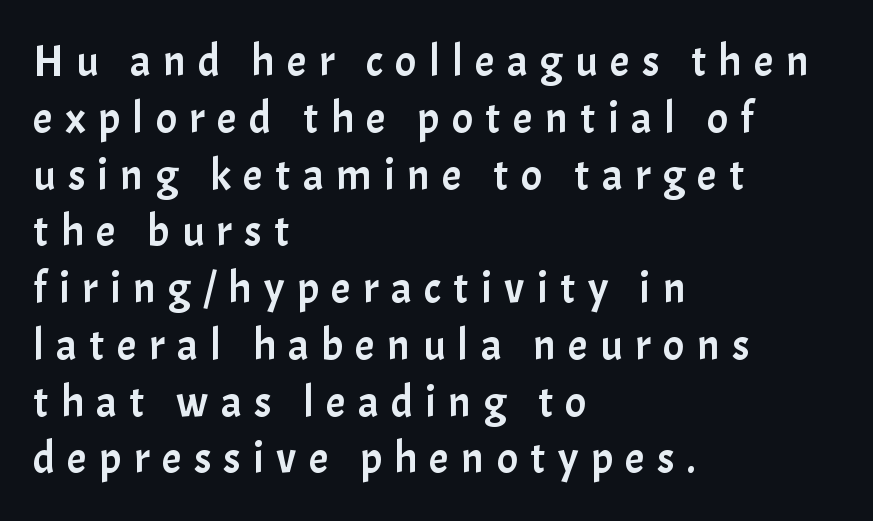
{"serif": "no", "italic": "no", "width": "normal", "stroke_contrast": "low", "x_height": "medium", "monospaced": "no", "underline": "no", "align": "left", "line_spacing": "normal", "line_spacing_ratio": 1.29, "letter_spacing": "wide", "letter_spacing_em": 0.28, "glyph_px": 44}
